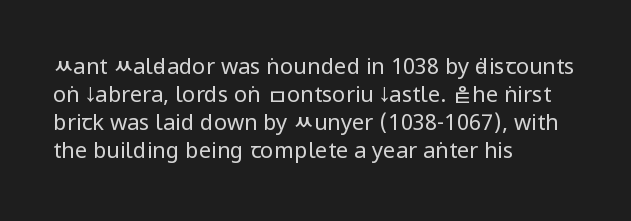
Q: Is the text bold? A: No.
Q: Is the text italic (slanted)? A: No, it is upright.
Q: Is the text underlined? A: No.
Q: How is the paragraph aligned? A: Left-aligned.
Q: Is the spacing between letters normal or unusually wide? A: Normal.
Q: Is the spacing between lines tight, normal or loose? A: Normal.
